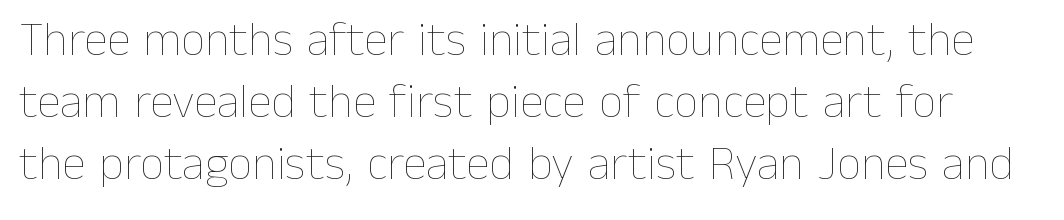
Compared with typical paragraphs, the rows here are spaced about the same. The face looks like a standard text weight, possibly lighter. Short note: letters normally spaced. Nobody drew a line under any word here.
